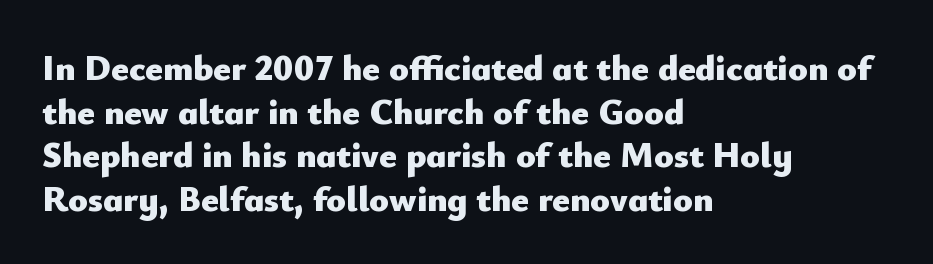
{"serif": "no", "italic": "no", "bold": "yes", "weight": "heavy", "width": "normal", "stroke_contrast": "low", "x_height": "small", "monospaced": "no", "underline": "no", "align": "left", "line_spacing_ratio": 1.21, "letter_spacing": "normal", "letter_spacing_em": 0.0, "glyph_px": 36}
